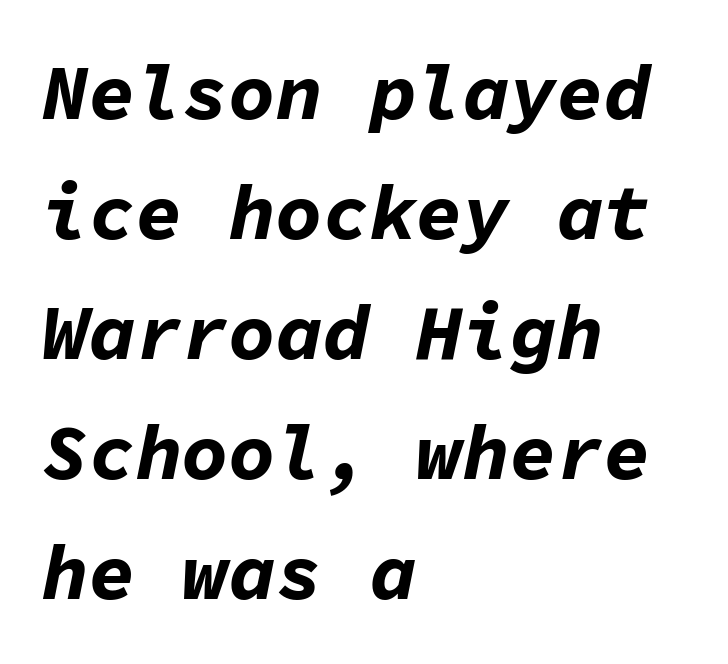
In CSS terms this would be text-align: left. Notice how the stems are inclined rather than vertical — that's the hallmark of italics. Beneath every word, the page is bare. The rendering uses typewriter-style spacing with identical character cells. Spacing between characters is what you'd get straight out of the box.
